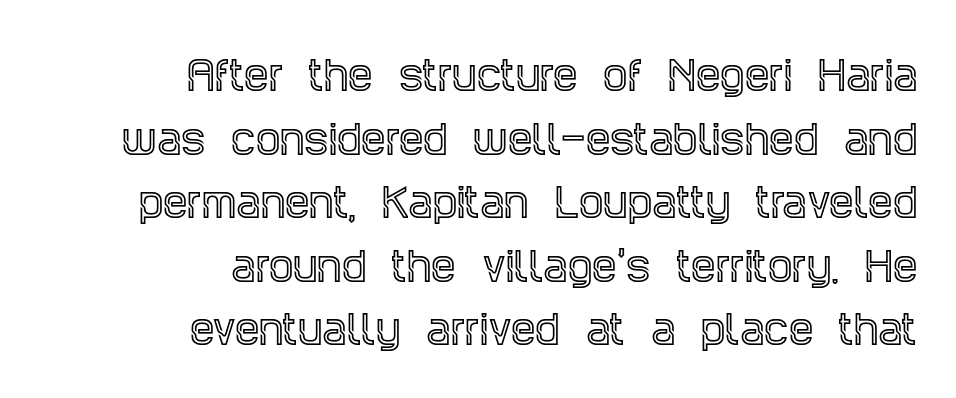
The image shows 39 px condensed serif type, upright; set right-aligned, normal line spacing (1.63x), normal letter spacing, not underlined; a large x-height.
